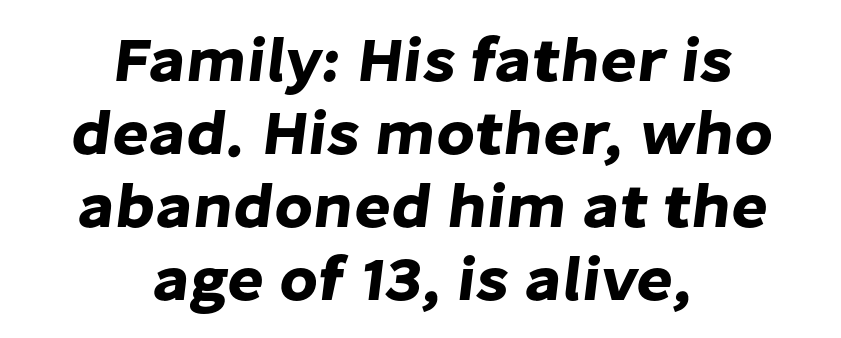
{"serif": "no", "width": "normal", "stroke_contrast": "low", "x_height": "medium", "monospaced": "no", "underline": "no", "align": "center", "line_spacing_ratio": 1.16, "letter_spacing": "normal", "letter_spacing_em": 0.0, "glyph_px": 63}
